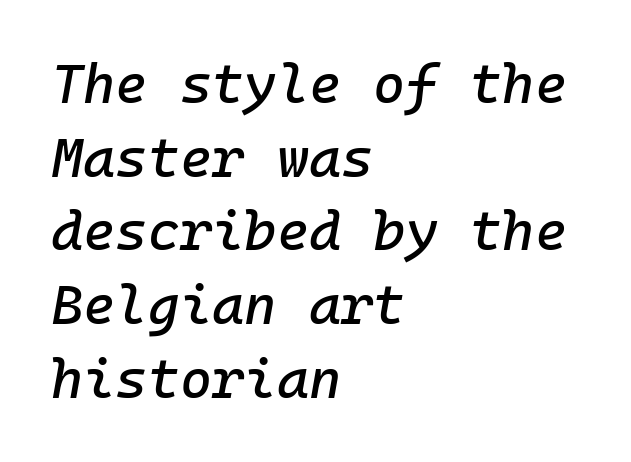
The image shows 55 px text type, italic (leaning right), monospaced; set left-aligned, normal line spacing (1.34x), normal letter spacing, not underlined; low stroke contrast and a medium x-height.
